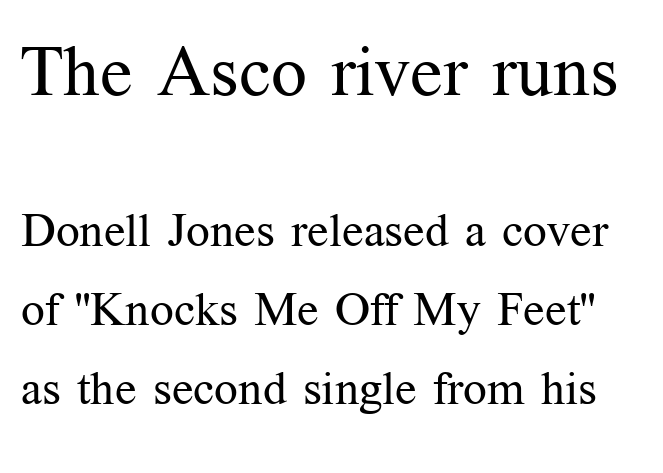
Q: Is the text bold? A: No.
Q: Is the text italic (slanted)? A: No, it is upright.
Q: Is the typeface a serif or a sans-serif typeface? A: Serif.
Q: Is the text underlined? A: No.
Q: Is the spacing between letters normal or unusually wide? A: Normal.
Q: Is the spacing between lines tight, normal or loose? A: Normal.
Q: Which block of text is set in a larger size, the first (top) or the second (bottom)? A: The first (top) one.
Q: Width (condensed, normal, or wide)? A: Normal.
Q: Stroke contrast? A: Medium.
Q: x-height? A: Medium.
Q: Monospaced? A: No.
